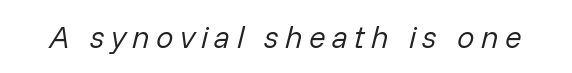
{"italic": "yes", "lean": "right", "slant_degrees": 14, "bold": "no", "weight": "regular", "width": "normal", "stroke_contrast": "low", "x_height": "medium", "monospaced": "no", "underline": "no", "letter_spacing": "wide", "letter_spacing_em": 0.2, "glyph_px": 31}
